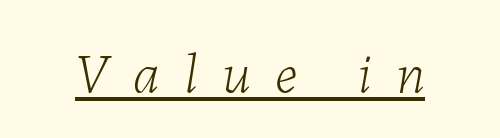
The image shows 57 px light type, italic (leaning right); set unusually wide letter spacing (+0.43 em), underlined; low stroke contrast and a medium x-height.
